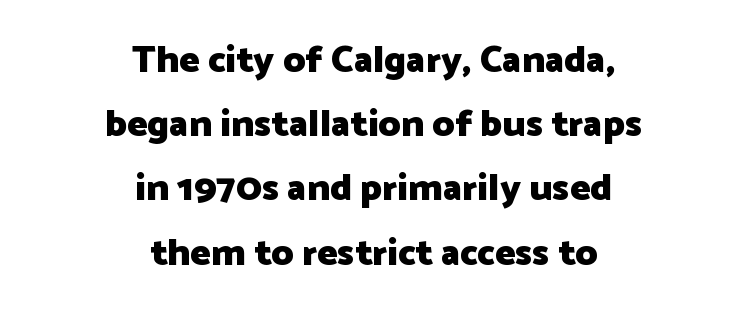
The image shows 38 px heavy sans-serif type, upright; set centered, normal line spacing (1.69x), normal letter spacing, not underlined; low stroke contrast and a medium x-height.
